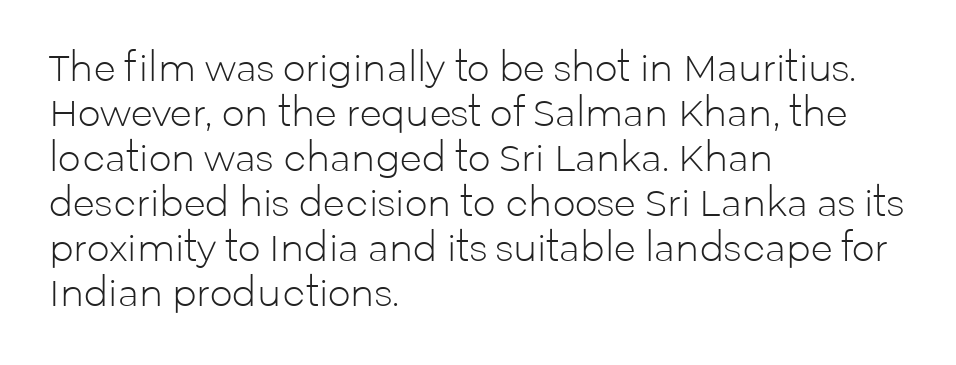
Is the letter spacing exaggerated? No — it looks like the ordinary default. All the whitespace from short lines collects on the right. Upright lettering throughout. The zone under the glyphs is completely vacant.
